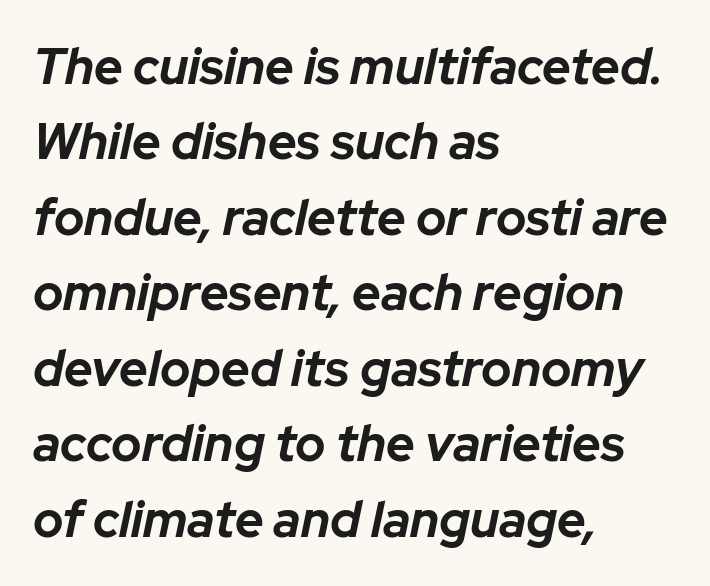
The image shows 50 px bold type, italic (leaning right); set left-aligned, normal line spacing (1.51x), normal letter spacing, not underlined; low stroke contrast and a medium x-height.
